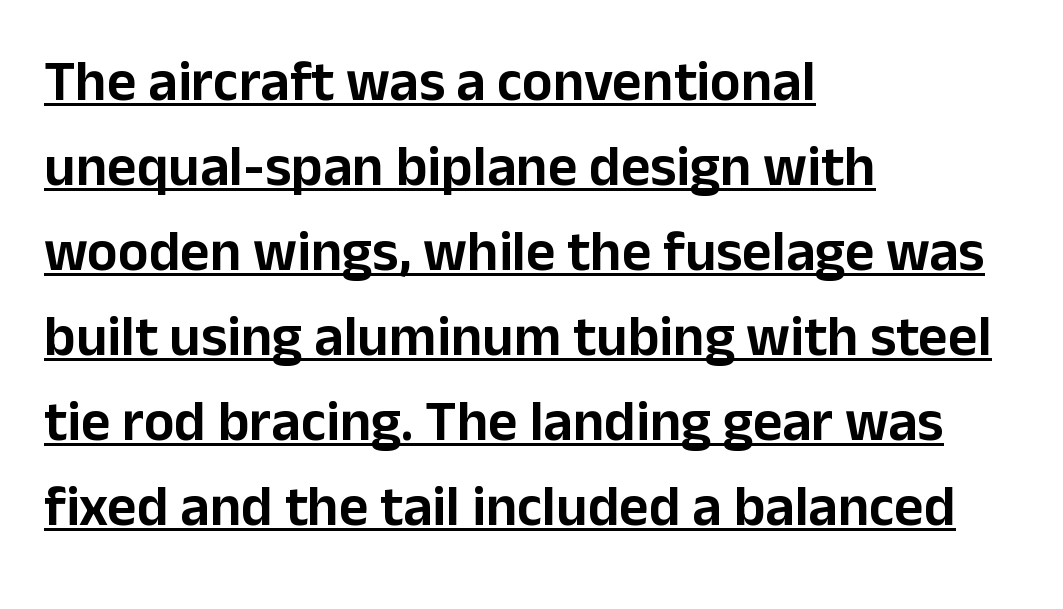
{"serif": "no", "italic": "no", "width": "normal", "stroke_contrast": "low", "x_height": "medium", "monospaced": "no", "underline": "yes", "align": "left", "line_spacing": "normal", "line_spacing_ratio": 1.49, "letter_spacing": "normal", "letter_spacing_em": 0.0, "glyph_px": 57}
